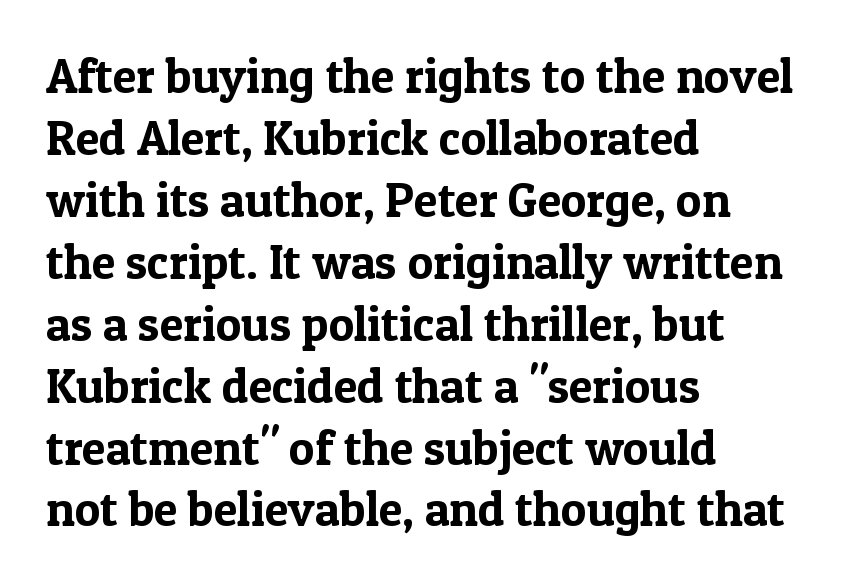
{"serif": "yes", "italic": "no", "width": "normal", "x_height": "medium", "monospaced": "no", "underline": "no", "align": "left", "line_spacing": "normal", "line_spacing_ratio": 1.29, "letter_spacing": "normal", "letter_spacing_em": 0.0, "glyph_px": 48}
